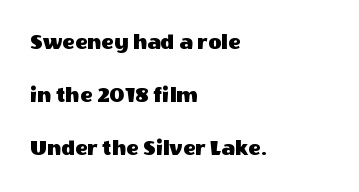
{"italic": "no", "underline": "no", "align": "left", "line_spacing": "loose", "line_spacing_ratio": 2.31, "letter_spacing": "normal", "letter_spacing_em": 0.0, "glyph_px": 23}
